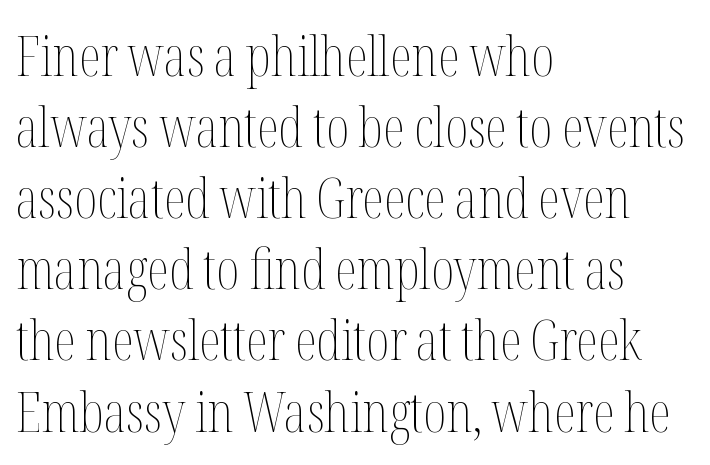
Q: Is the text bold? A: No.
Q: Is the text italic (slanted)? A: No, it is upright.
Q: Is the text underlined? A: No.
Q: How is the paragraph aligned? A: Left-aligned.
Q: Is the spacing between letters normal or unusually wide? A: Normal.
Q: Is the spacing between lines tight, normal or loose? A: Normal.
Q: Width (condensed, normal, or wide)? A: Condensed.
Q: Stroke contrast? A: Medium.
Q: x-height? A: Medium.
Q: Monospaced? A: No.
